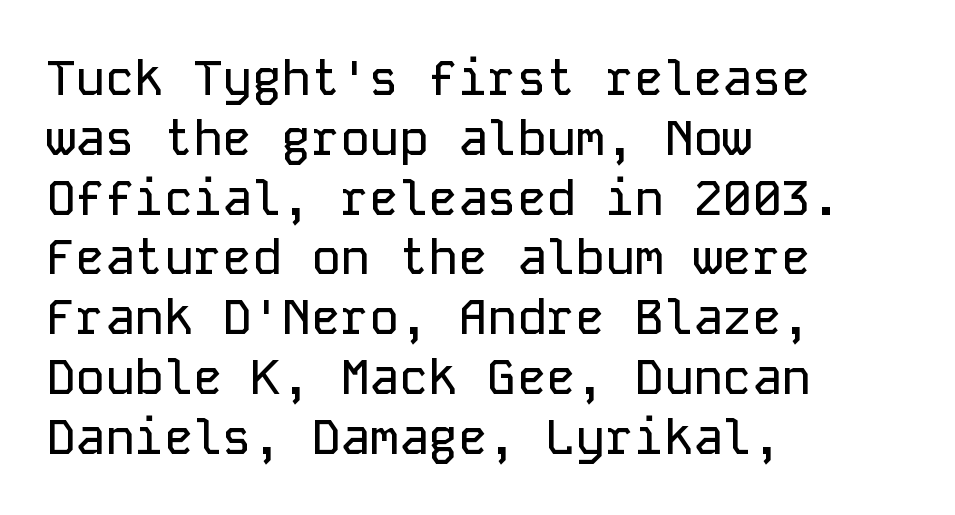
Q: Is the text italic (slanted)? A: No, it is upright.
Q: Is the typeface a serif or a sans-serif typeface? A: Sans-serif.
Q: Is the text underlined? A: No.
Q: How is the paragraph aligned? A: Left-aligned.
Q: Is the spacing between letters normal or unusually wide? A: Normal.
Q: Width (condensed, normal, or wide)? A: Normal.
Q: Stroke contrast? A: Low.
Q: x-height? A: Medium.
Q: Monospaced? A: Yes.
